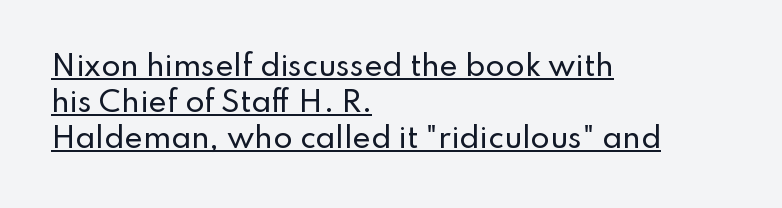
Q: Is the text italic (slanted)? A: No, it is upright.
Q: Is the typeface a serif or a sans-serif typeface? A: Sans-serif.
Q: Is the text underlined? A: Yes.
Q: How is the paragraph aligned? A: Left-aligned.
Q: Is the spacing between letters normal or unusually wide? A: Normal.
Q: Is the spacing between lines tight, normal or loose? A: Normal.
Q: Width (condensed, normal, or wide)? A: Normal.
Q: Stroke contrast? A: Low.
Q: x-height? A: Small.
Q: Monospaced? A: No.
